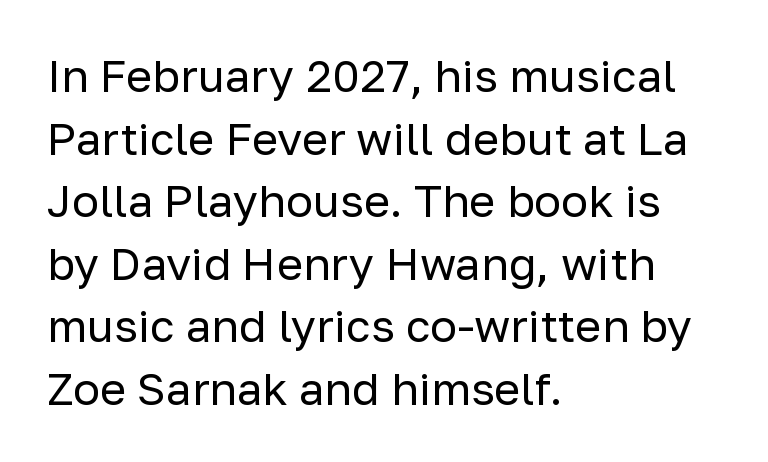
The image shows 45 px regular-weight sans-serif type, upright; set left-aligned, normal line spacing (1.39x), normal letter spacing, not underlined; low stroke contrast and a medium x-height.
